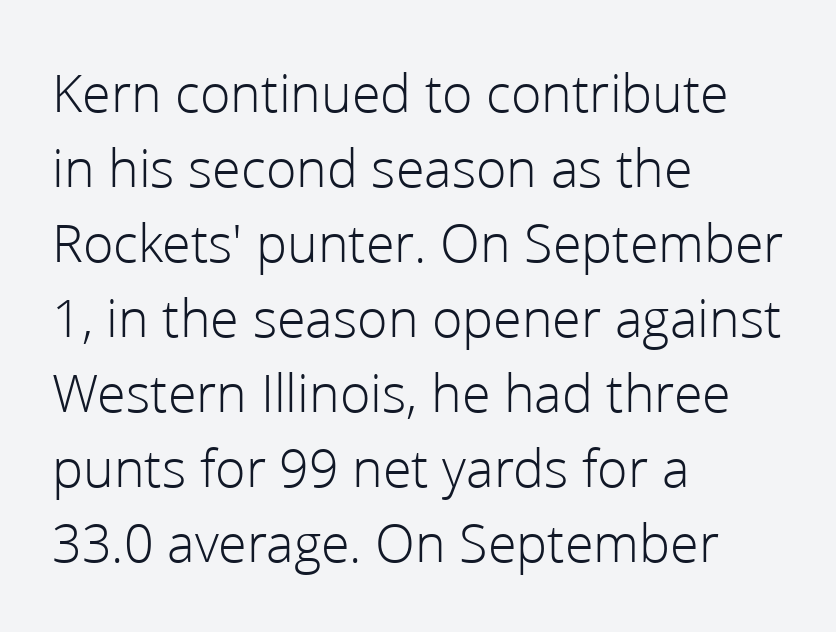
Serifs: no, the terminals of the letterforms are clean. The lines are quadded left. Clear beneath every line of the passage. Heft: none added — not bold. The font's upright variant was chosen for this text.
